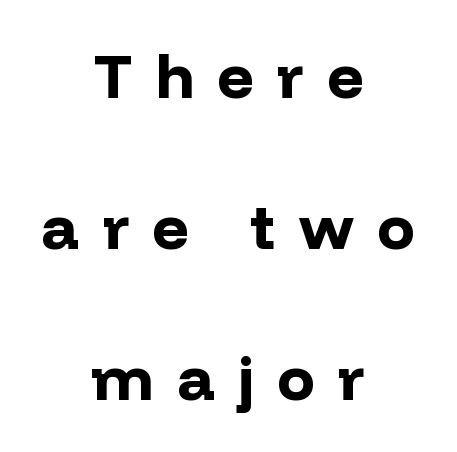
Q: Is the text bold? A: Yes.
Q: Is the text italic (slanted)? A: No, it is upright.
Q: Is the typeface a serif or a sans-serif typeface? A: Sans-serif.
Q: Is the text underlined? A: No.
Q: How is the paragraph aligned? A: Centered.
Q: Is the spacing between letters normal or unusually wide? A: Unusually wide.
Q: Is the spacing between lines tight, normal or loose? A: Loose.
Q: Width (condensed, normal, or wide)? A: Normal.
Q: Stroke contrast? A: Low.
Q: x-height? A: Medium.
Q: Monospaced? A: No.
